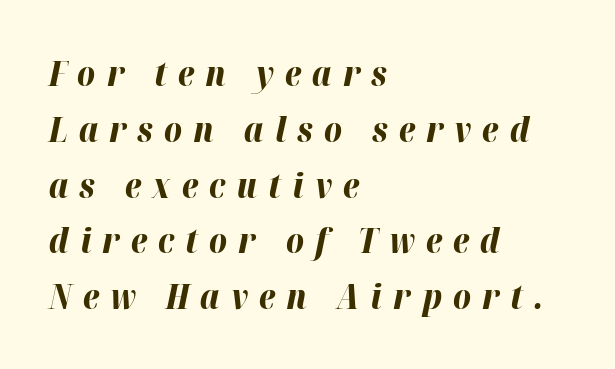
{"italic": "yes", "lean": "right", "slant_degrees": 12, "bold": "yes", "weight": "bold", "width": "normal", "stroke_contrast": "high", "x_height": "medium", "monospaced": "no", "underline": "no", "align": "left", "line_spacing": "normal", "line_spacing_ratio": 1.64, "letter_spacing": "wide", "letter_spacing_em": 0.33, "glyph_px": 34}
